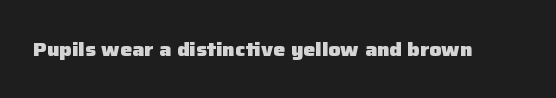
The image shows 20 px bold type, upright; set normal letter spacing, not underlined.
